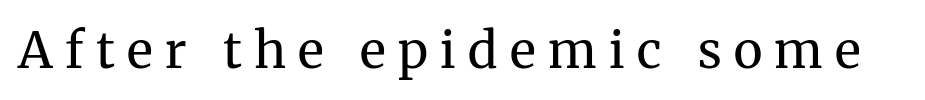
The image shows 50 px regular-weight serif type, upright; set unusually wide letter spacing (+0.25 em), not underlined; medium stroke contrast and a medium x-height.
